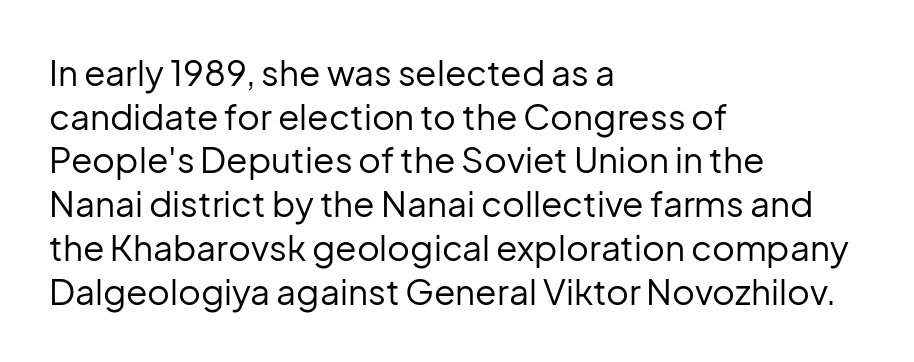
Caption: face not bold, strokes unweighted. This sample has the flowing, uneven cadence of proportional lettering. Serifs: no, the terminals of the letterforms are clean. Nobody drew a line under any word here.
